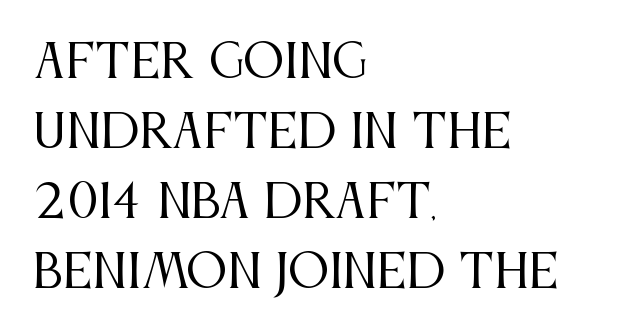
Q: Is the text bold? A: No.
Q: Is the text italic (slanted)? A: No, it is upright.
Q: Is the typeface a serif or a sans-serif typeface? A: Serif.
Q: Is the text underlined? A: No.
Q: How is the paragraph aligned? A: Left-aligned.
Q: Is the spacing between letters normal or unusually wide? A: Normal.
Q: Is the spacing between lines tight, normal or loose? A: Normal.
Q: Width (condensed, normal, or wide)? A: Condensed.
Q: Stroke contrast? A: Medium.
Q: x-height? A: Large.
Q: Monospaced? A: No.
